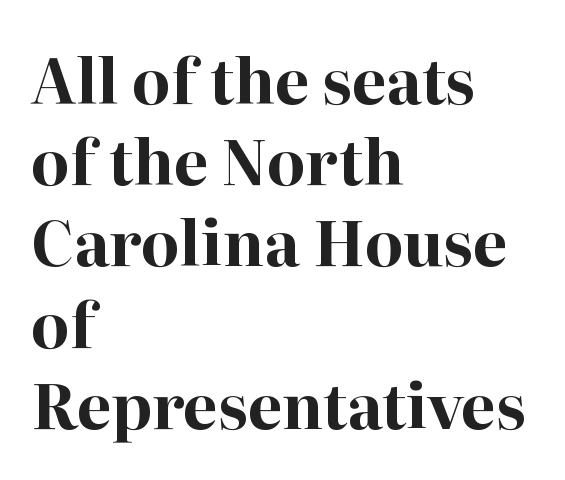
Q: Is the text bold? A: Yes.
Q: Is the text italic (slanted)? A: No, it is upright.
Q: Is the typeface a serif or a sans-serif typeface? A: Serif.
Q: Is the text underlined? A: No.
Q: How is the paragraph aligned? A: Left-aligned.
Q: Is the spacing between letters normal or unusually wide? A: Normal.
Q: Is the spacing between lines tight, normal or loose? A: Normal.
Q: Width (condensed, normal, or wide)? A: Normal.
Q: Stroke contrast? A: High.
Q: x-height? A: Medium.
Q: Monospaced? A: No.
